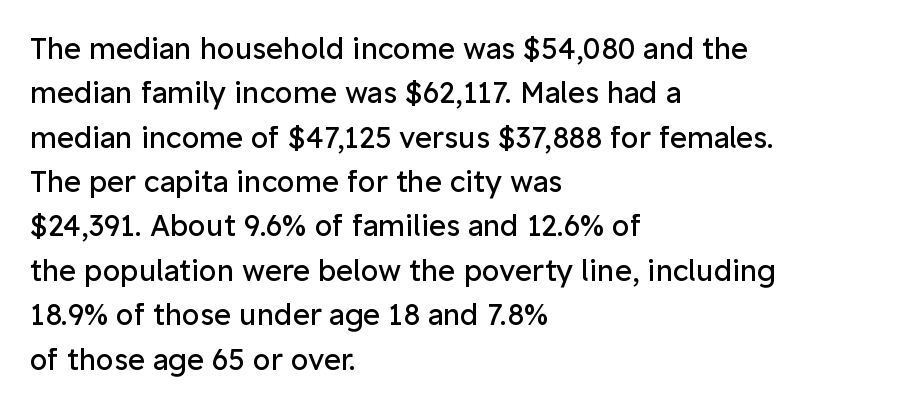
{"serif": "no", "italic": "no", "bold": "no", "weight": "regular", "width": "normal", "stroke_contrast": "low", "x_height": "medium", "monospaced": "no", "underline": "no", "align": "left", "line_spacing": "normal", "line_spacing_ratio": 1.53, "letter_spacing": "normal", "letter_spacing_em": 0.0, "glyph_px": 29}
